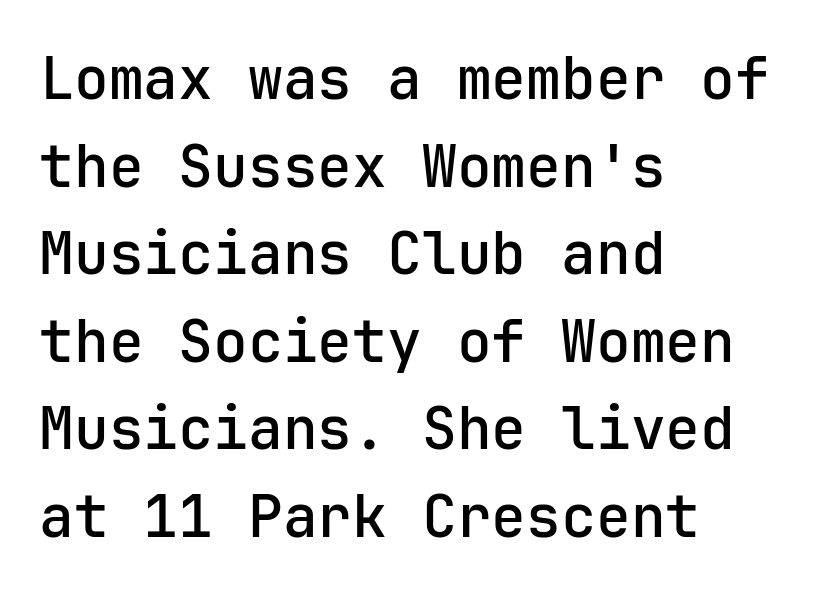
The image shows 58 px semibold sans-serif type, upright; set left-aligned, normal line spacing (1.51x), normal letter spacing, not underlined; low stroke contrast and a medium x-height.
